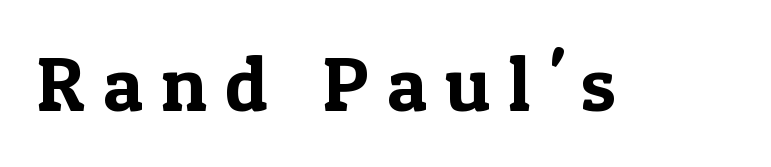
Lines of text with bare space underneath. Posture: upright roman. The face used here is seriffed, in the tradition of book romans. Short note: letters widely spaced.
